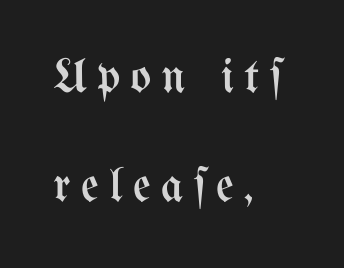
A typesetter would call this proportional, since set widths differ per character. The rendering anchors every line to the left-hand side. Quick note: not italic, upright. Stems here are at most as thick as an everyday book face. A typesetter would call this leading open, well beyond the default.
